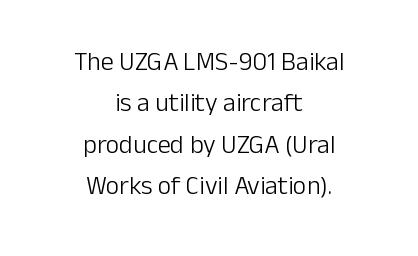
The image shows 26 px text type, upright; set centered, normal line spacing (1.59x), normal letter spacing, not underlined.
